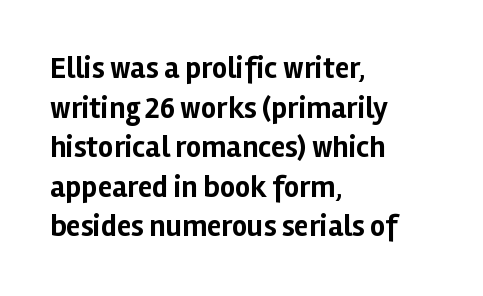
The image shows 30 px bold sans-serif type, upright; set left-aligned, normal line spacing (1.32x), normal letter spacing, not underlined; low stroke contrast and a medium x-height.
